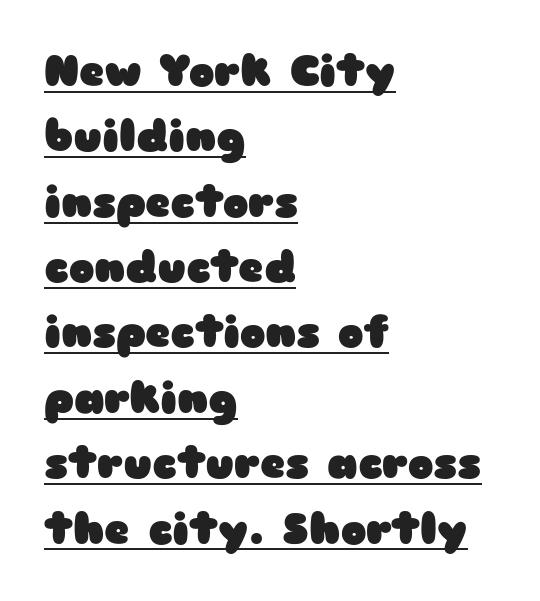
The image shows 43 px heavy, wide sans-serif type, upright; set left-aligned, normal line spacing (1.52x), normal letter spacing, underlined; low stroke contrast and a medium x-height.
